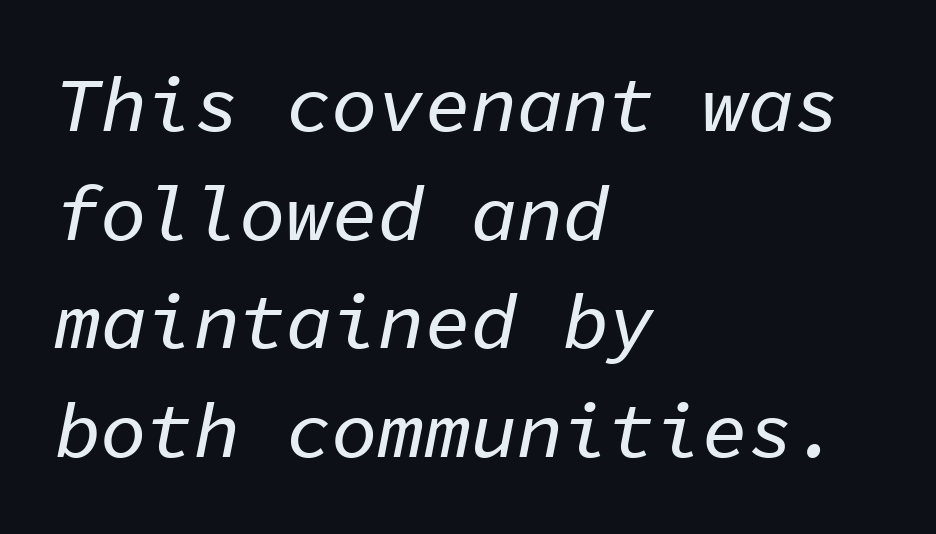
{"italic": "yes", "lean": "right", "slant_degrees": 11, "width": "normal", "stroke_contrast": "low", "x_height": "medium", "monospaced": "yes", "underline": "no", "align": "left", "line_spacing": "normal", "line_spacing_ratio": 1.41, "letter_spacing": "normal", "letter_spacing_em": 0.0, "glyph_px": 77}
